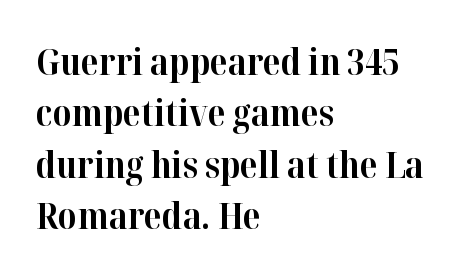
Notice how thick the strokes are: this is what a full bold looks like. Summary of vertical rhythm: regular, with standard interline spacing. Decoration check: the copy has no underline. Spacing verdict: proportional, widths tailored to each character. Look at the tracking — it's just the regular setting, nothing added.
